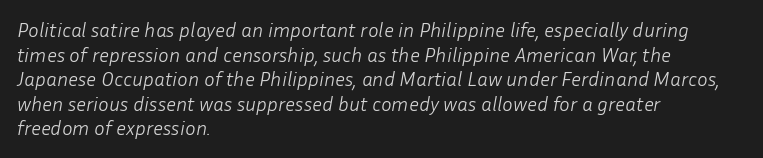
The image shows 20 px text type, italic (leaning right); set left-aligned, line spacing 1.23x, normal letter spacing, not underlined.
